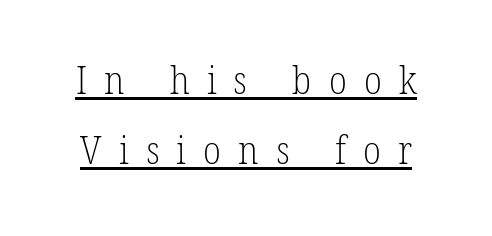
{"serif": "yes", "italic": "no", "bold": "no", "weight": "light", "width": "condensed", "stroke_contrast": "low", "x_height": "medium", "monospaced": "no", "underline": "yes", "line_spacing_ratio": 1.8, "letter_spacing": "wide", "letter_spacing_em": 0.44, "glyph_px": 39}
